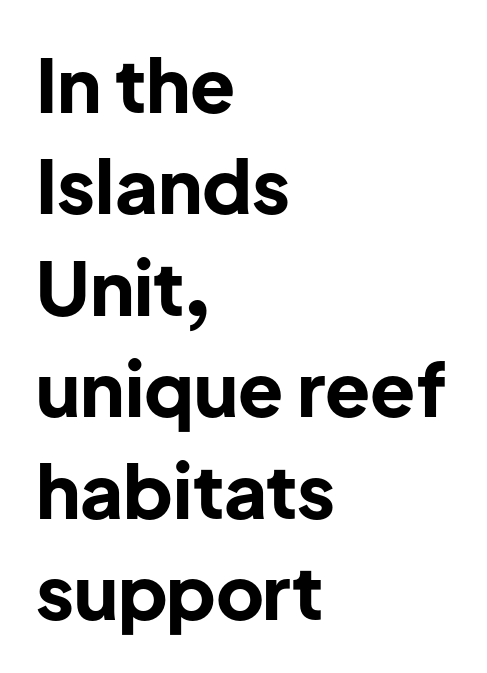
Q: Is the text bold? A: Yes.
Q: Is the text italic (slanted)? A: No, it is upright.
Q: Is the typeface a serif or a sans-serif typeface? A: Sans-serif.
Q: Is the text underlined? A: No.
Q: How is the paragraph aligned? A: Left-aligned.
Q: Is the spacing between letters normal or unusually wide? A: Normal.
Q: Is the spacing between lines tight, normal or loose? A: Normal.
Q: Width (condensed, normal, or wide)? A: Normal.
Q: Stroke contrast? A: Low.
Q: x-height? A: Medium.
Q: Monospaced? A: No.
